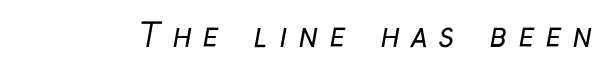
{"serif": "no", "bold": "no", "weight": "regular", "width": "condensed", "stroke_contrast": "low", "x_height": "medium", "monospaced": "no", "underline": "no", "letter_spacing": "wide", "letter_spacing_em": 0.35, "glyph_px": 32}
